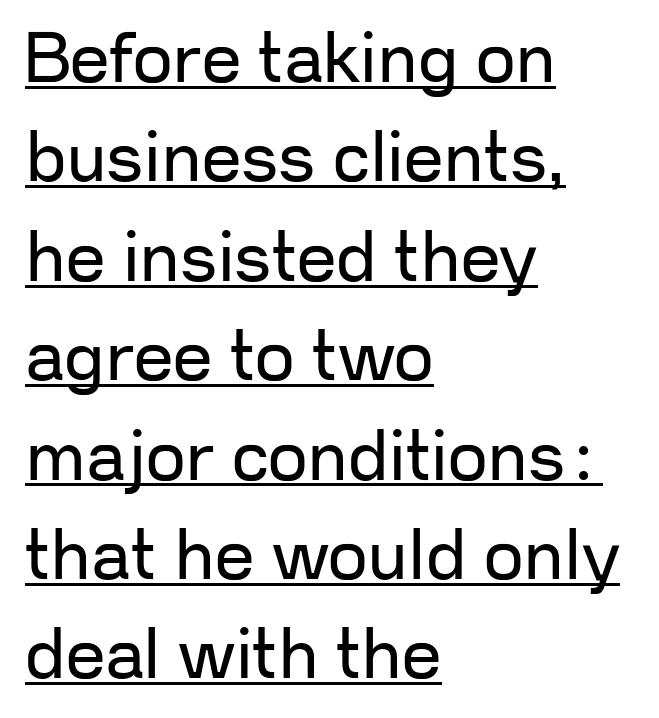
Compared with a typical body face, this is equally light or lighter still. Font category for this specimen: sans-serif. These lines are rendered in a variable-pitch font. Every row of glyphs begins at an identical x-position on the left. The specimen includes a rule beneath the text block's lines.
